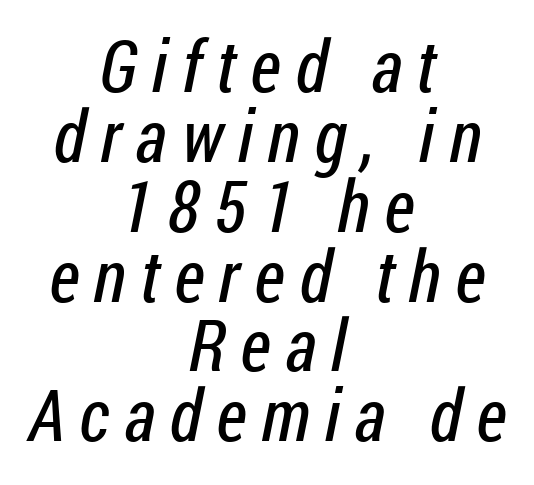
{"serif": "no", "bold": "no", "weight": "regular", "width": "condensed", "stroke_contrast": "low", "x_height": "medium", "monospaced": "no", "underline": "no", "align": "center", "line_spacing": "tight", "line_spacing_ratio": 0.97, "letter_spacing": "wide", "letter_spacing_em": 0.2, "glyph_px": 72}
